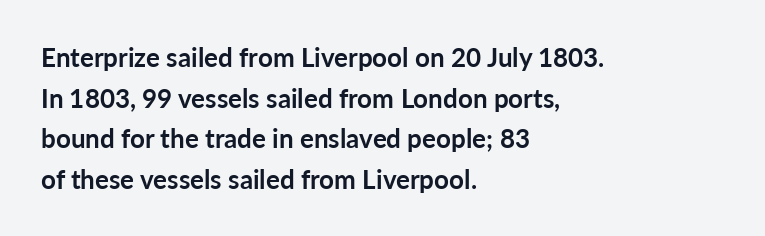
Q: Is the text bold? A: Yes.
Q: Is the text italic (slanted)? A: No, it is upright.
Q: Is the text underlined? A: No.
Q: How is the paragraph aligned? A: Left-aligned.
Q: Is the spacing between letters normal or unusually wide? A: Normal.
Q: Is the spacing between lines tight, normal or loose? A: Normal.
